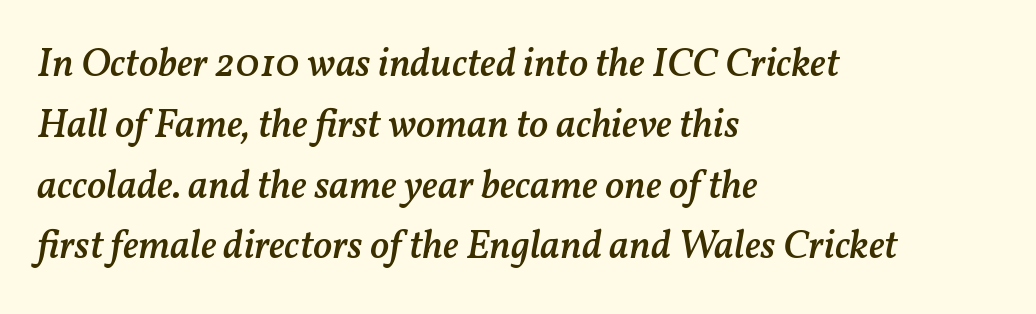
The lines are quadded left. Leading: standard. Honestly, there is no underline to notice here at all. The letterforms sit shoulder to shoulder at normal distance. I'd describe the lettering as semibold — firm but not a full bold.
